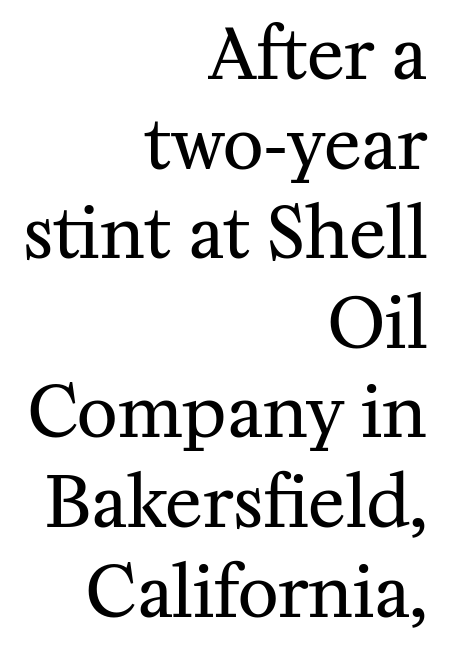
Q: Is the text bold? A: No.
Q: Is the text italic (slanted)? A: No, it is upright.
Q: Is the typeface a serif or a sans-serif typeface? A: Serif.
Q: Is the text underlined? A: No.
Q: How is the paragraph aligned? A: Right-aligned.
Q: Is the spacing between letters normal or unusually wide? A: Normal.
Q: Is the spacing between lines tight, normal or loose? A: Normal.
Q: Width (condensed, normal, or wide)? A: Normal.
Q: Stroke contrast? A: Medium.
Q: x-height? A: Medium.
Q: Monospaced? A: No.
